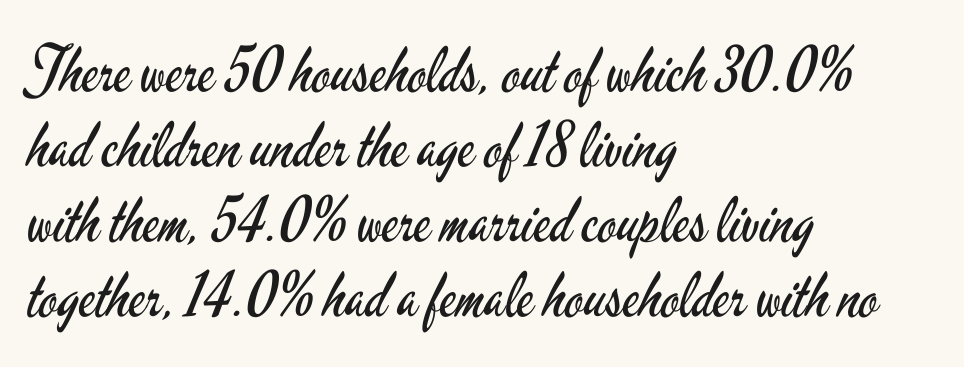
Q: Is the text bold? A: No.
Q: Is the text italic (slanted)? A: Yes.
Q: Is the typeface a serif or a sans-serif typeface? A: Sans-serif.
Q: Is the text underlined? A: No.
Q: How is the paragraph aligned? A: Left-aligned.
Q: Is the spacing between letters normal or unusually wide? A: Normal.
Q: Width (condensed, normal, or wide)? A: Condensed.
Q: Stroke contrast? A: Low.
Q: x-height? A: Small.
Q: Monospaced? A: No.
